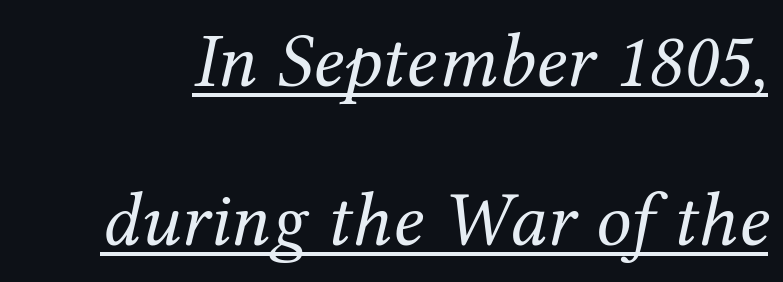
Unlike a clean sans, this face finishes its strokes with serifs. No extra ink here — the face is not bold. Does the lettering tilt? It does — this is italic. The passage shown is typed in a proportional face where columns would drift. The rendering uses a large line-height, opening up the rows. Short note: letters normally spaced.
